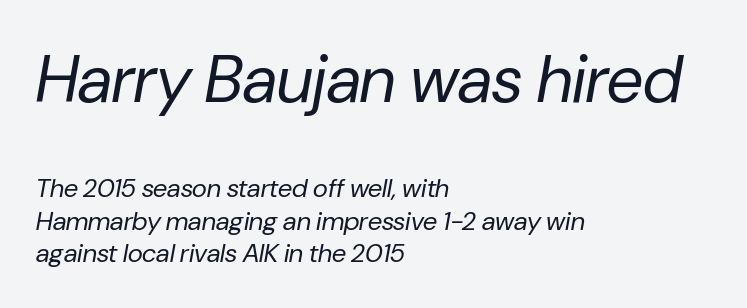
Q: Is the text bold? A: No.
Q: Is the text italic (slanted)? A: Yes, it leans right by about 10 degrees.
Q: Is the text underlined? A: No.
Q: How is the paragraph aligned? A: Left-aligned.
Q: Is the spacing between letters normal or unusually wide? A: Normal.
Q: Is the spacing between lines tight, normal or loose? A: Normal.
Q: Which block of text is set in a larger size, the first (top) or the second (bottom)? A: The first (top) one.
Q: Width (condensed, normal, or wide)? A: Normal.
Q: Stroke contrast? A: Low.
Q: x-height? A: Medium.
Q: Monospaced? A: No.
